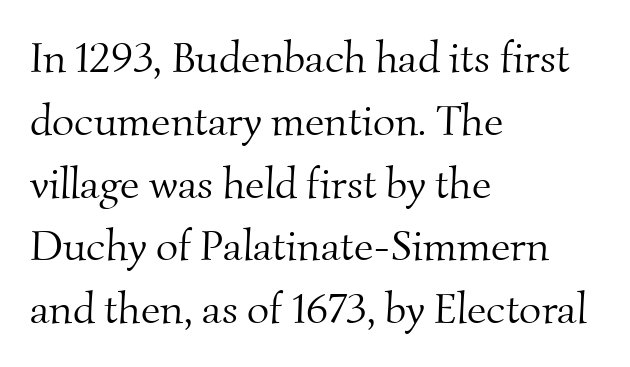
Q: Is the text bold? A: No.
Q: Is the typeface a serif or a sans-serif typeface? A: Serif.
Q: Is the text underlined? A: No.
Q: How is the paragraph aligned? A: Left-aligned.
Q: Is the spacing between letters normal or unusually wide? A: Normal.
Q: Is the spacing between lines tight, normal or loose? A: Normal.
Q: Width (condensed, normal, or wide)? A: Normal.
Q: Stroke contrast? A: Medium.
Q: x-height? A: Small.
Q: Monospaced? A: No.
